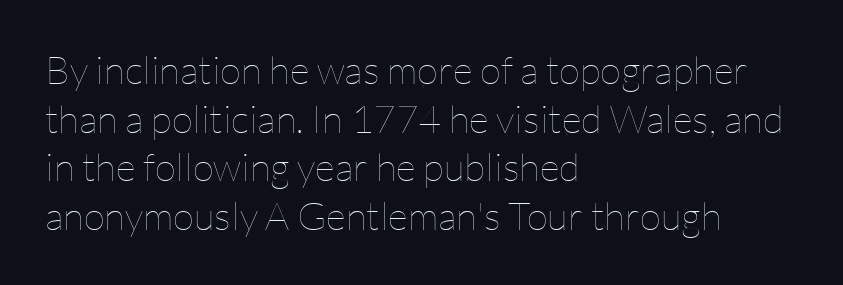
The image shows 39 px thin type, upright; set left-aligned, normal line spacing (1.25x), normal letter spacing, not underlined; low stroke contrast and a medium x-height.
